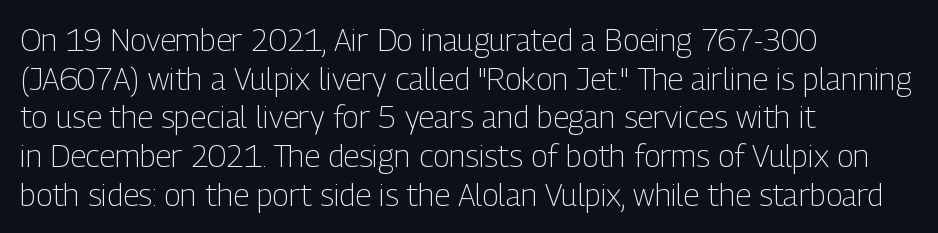
The image shows 31 px light, condensed sans-serif type, upright; set left-aligned, normal line spacing (1.25x), normal letter spacing, not underlined; low stroke contrast and a medium x-height.
